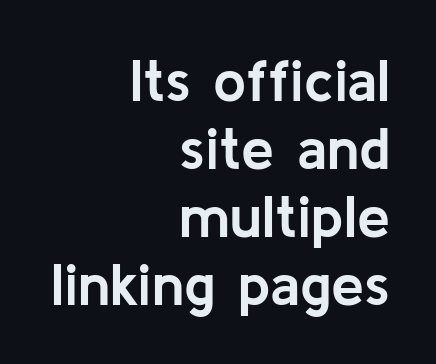
Q: Is the text bold? A: Yes.
Q: Is the text italic (slanted)? A: No, it is upright.
Q: Is the typeface a serif or a sans-serif typeface? A: Sans-serif.
Q: Is the text underlined? A: No.
Q: How is the paragraph aligned? A: Right-aligned.
Q: Is the spacing between letters normal or unusually wide? A: Normal.
Q: Is the spacing between lines tight, normal or loose? A: Tight.
Q: Width (condensed, normal, or wide)? A: Normal.
Q: Stroke contrast? A: Low.
Q: x-height? A: Medium.
Q: Monospaced? A: No.
